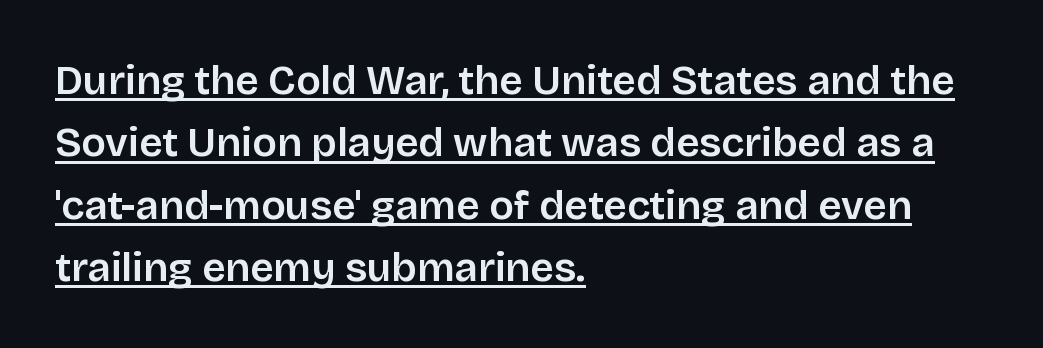
{"serif": "no", "italic": "no", "width": "normal", "stroke_contrast": "low", "x_height": "large", "monospaced": "no", "underline": "yes", "align": "left", "line_spacing": "normal", "line_spacing_ratio": 1.52, "letter_spacing": "normal", "letter_spacing_em": 0.0, "glyph_px": 41}
